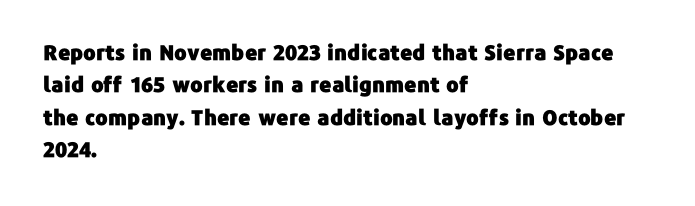
{"italic": "no", "underline": "no", "align": "left", "line_spacing": "normal", "line_spacing_ratio": 1.54, "letter_spacing": "normal", "letter_spacing_em": 0.0, "glyph_px": 21}
